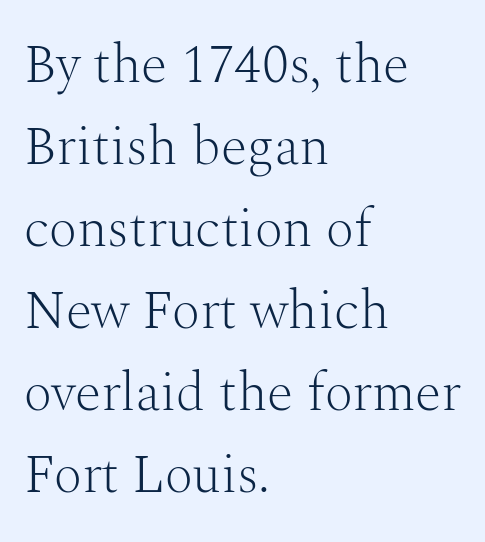
The words here are not underlined. A light-to-regular cut is what we see here. The lines sit at an ordinary, default distance from one another. In terms of letterspacing, this is plain default setting.
